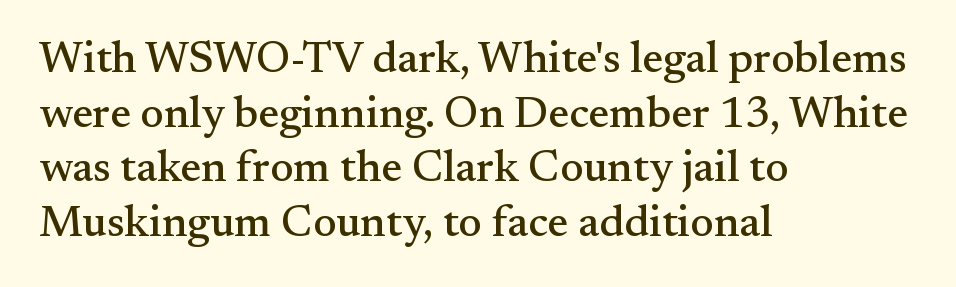
Q: Is the text italic (slanted)? A: No, it is upright.
Q: Is the typeface a serif or a sans-serif typeface? A: Serif.
Q: Is the text underlined? A: No.
Q: How is the paragraph aligned? A: Left-aligned.
Q: Is the spacing between letters normal or unusually wide? A: Normal.
Q: Width (condensed, normal, or wide)? A: Normal.
Q: Stroke contrast? A: Medium.
Q: x-height? A: Small.
Q: Monospaced? A: No.
